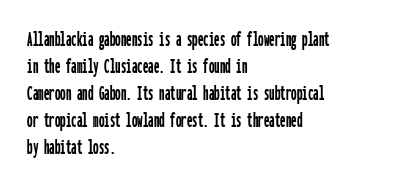
Q: Is the text italic (slanted)? A: No, it is upright.
Q: Is the text underlined? A: No.
Q: How is the paragraph aligned? A: Left-aligned.
Q: Is the spacing between letters normal or unusually wide? A: Normal.
